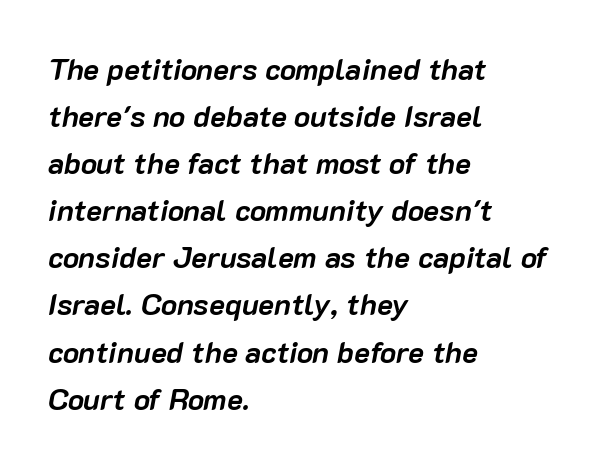
Q: Is the text bold? A: Yes.
Q: Is the text italic (slanted)? A: Yes, it leans right by about 10 degrees.
Q: Is the text underlined? A: No.
Q: How is the paragraph aligned? A: Left-aligned.
Q: Is the spacing between letters normal or unusually wide? A: Normal.
Q: Is the spacing between lines tight, normal or loose? A: Normal.
Q: Width (condensed, normal, or wide)? A: Normal.
Q: Stroke contrast? A: Low.
Q: x-height? A: Medium.
Q: Monospaced? A: No.
